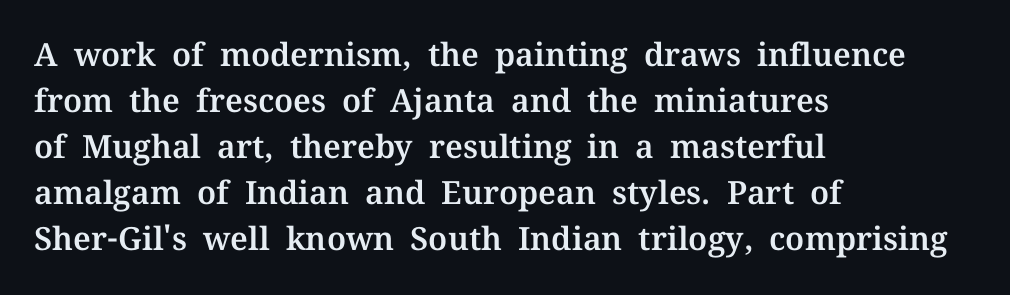
{"serif": "yes", "italic": "no", "width": "normal", "stroke_contrast": "medium", "x_height": "medium", "monospaced": "no", "underline": "no", "align": "left", "line_spacing": "normal", "line_spacing_ratio": 1.44, "letter_spacing": "normal", "letter_spacing_em": 0.0, "glyph_px": 32}
